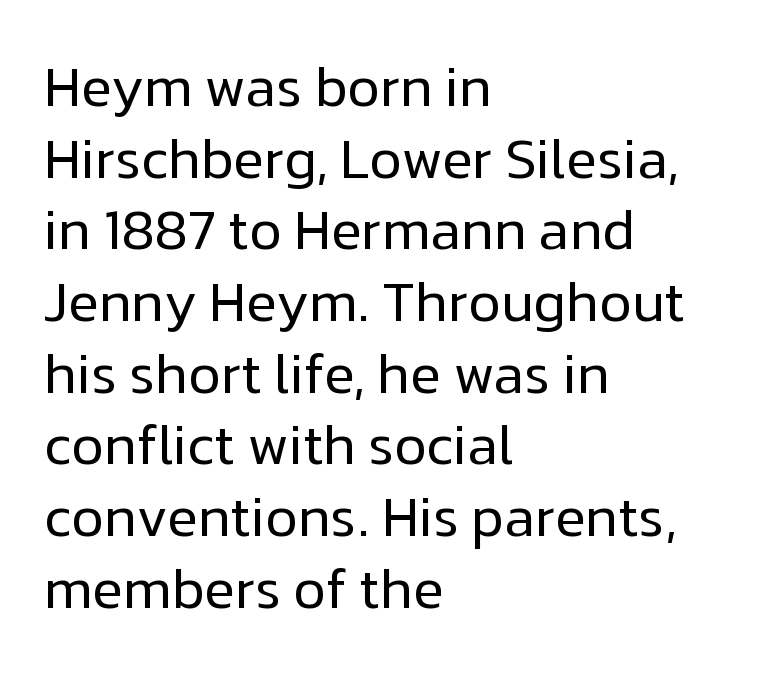
{"serif": "no", "italic": "no", "bold": "no", "weight": "regular", "width": "normal", "stroke_contrast": "low", "x_height": "medium", "monospaced": "no", "underline": "no", "align": "left", "line_spacing": "normal", "line_spacing_ratio": 1.28, "letter_spacing": "normal", "letter_spacing_em": 0.0, "glyph_px": 56}
